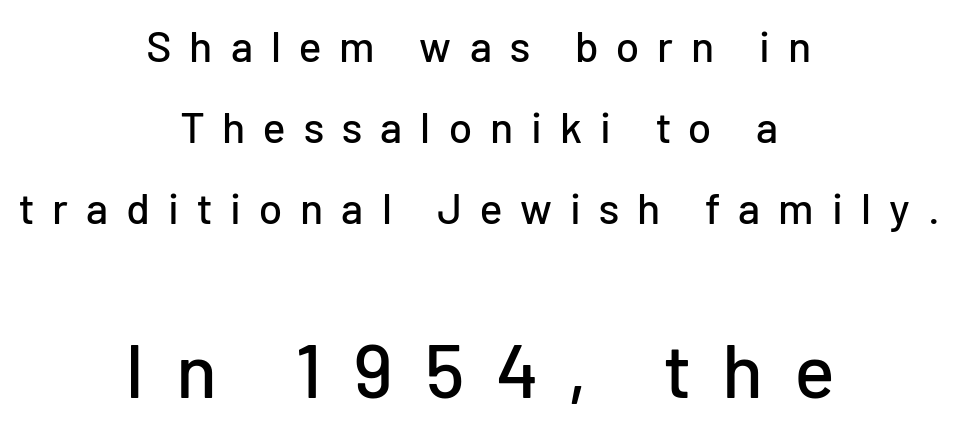
The compositor balanced each line on the midline. The horizontal fit of the characters is loose and conspicuously gappy. The font family rendered here belongs to the sans-serif group. Letters rest on an invisible, unmarked baseline. Vertical strokes here are truly vertical. Character widths vary here, with narrow letters taking less room than wide ones.
